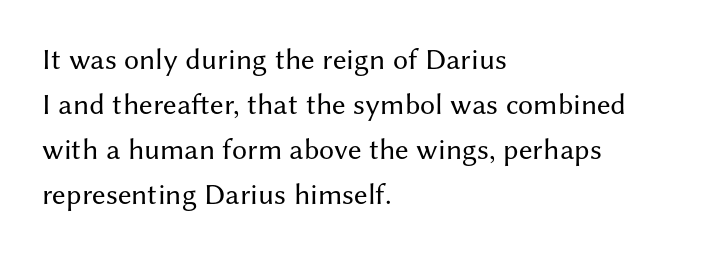
{"serif": "no", "italic": "no", "bold": "no", "weight": "regular", "width": "normal", "stroke_contrast": "medium", "x_height": "medium", "monospaced": "no", "underline": "no", "align": "left", "line_spacing": "normal", "line_spacing_ratio": 1.5, "letter_spacing": "normal", "letter_spacing_em": 0.0, "glyph_px": 30}
